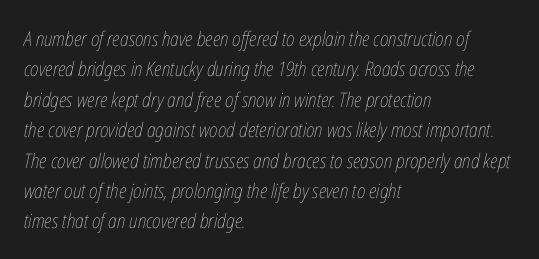
The image shows 20 px text type, italic (leaning right); set left-aligned, normal line spacing (1.52x), normal letter spacing, not underlined.
